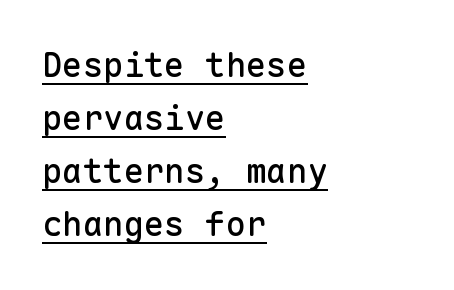
The image shows 34 px sans-serif type, upright, monospaced; set left-aligned, normal line spacing (1.56x), normal letter spacing, underlined; low stroke contrast and a medium x-height.
